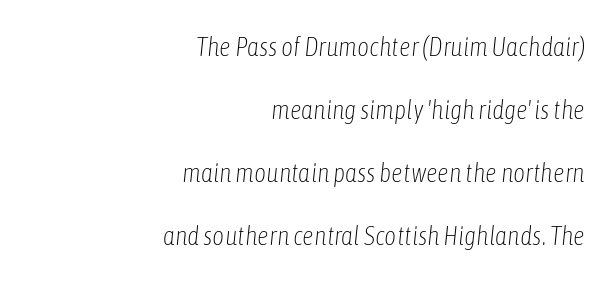
{"italic": "yes", "lean": "right", "slant_degrees": 6, "bold": "no", "underline": "no", "align": "right", "line_spacing": "loose", "line_spacing_ratio": 2.42, "letter_spacing": "normal", "letter_spacing_em": 0.0, "glyph_px": 26}
